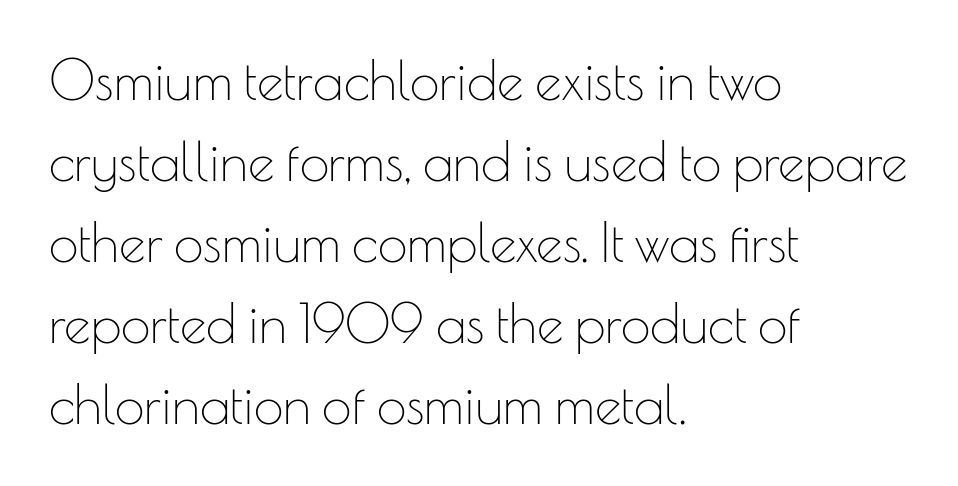
Q: Is the text bold? A: No.
Q: Is the text italic (slanted)? A: No, it is upright.
Q: Is the typeface a serif or a sans-serif typeface? A: Sans-serif.
Q: Is the text underlined? A: No.
Q: How is the paragraph aligned? A: Left-aligned.
Q: Is the spacing between letters normal or unusually wide? A: Normal.
Q: Is the spacing between lines tight, normal or loose? A: Normal.
Q: Width (condensed, normal, or wide)? A: Normal.
Q: Stroke contrast? A: Low.
Q: x-height? A: Small.
Q: Monospaced? A: No.
